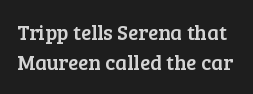
The image shows 21 px text type, upright; set normal line spacing (1.44x), normal letter spacing, not underlined.
